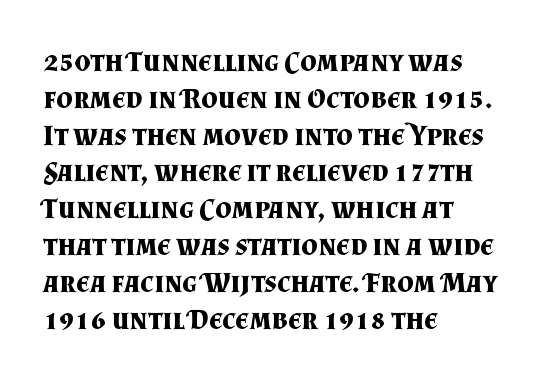
Q: Is the text bold? A: Yes.
Q: Is the text italic (slanted)? A: No, it is upright.
Q: Is the typeface a serif or a sans-serif typeface? A: Serif.
Q: Is the text underlined? A: No.
Q: How is the paragraph aligned? A: Left-aligned.
Q: Is the spacing between letters normal or unusually wide? A: Normal.
Q: Is the spacing between lines tight, normal or loose? A: Normal.
Q: Width (condensed, normal, or wide)? A: Normal.
Q: Stroke contrast? A: Medium.
Q: x-height? A: Small.
Q: Monospaced? A: No.
